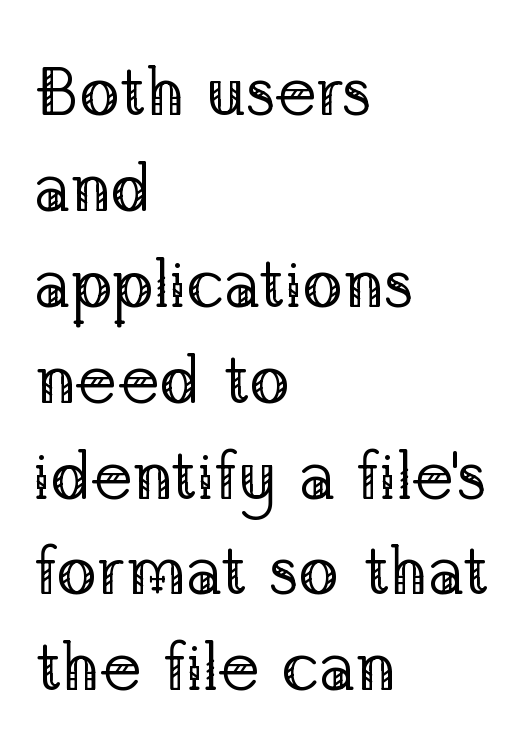
Q: Is the text bold? A: No.
Q: Is the text italic (slanted)? A: No, it is upright.
Q: Is the typeface a serif or a sans-serif typeface? A: Serif.
Q: Is the text underlined? A: No.
Q: How is the paragraph aligned? A: Left-aligned.
Q: Is the spacing between letters normal or unusually wide? A: Normal.
Q: Is the spacing between lines tight, normal or loose? A: Normal.
Q: Width (condensed, normal, or wide)? A: Normal.
Q: Stroke contrast? A: Low.
Q: x-height? A: Medium.
Q: Monospaced? A: No.
